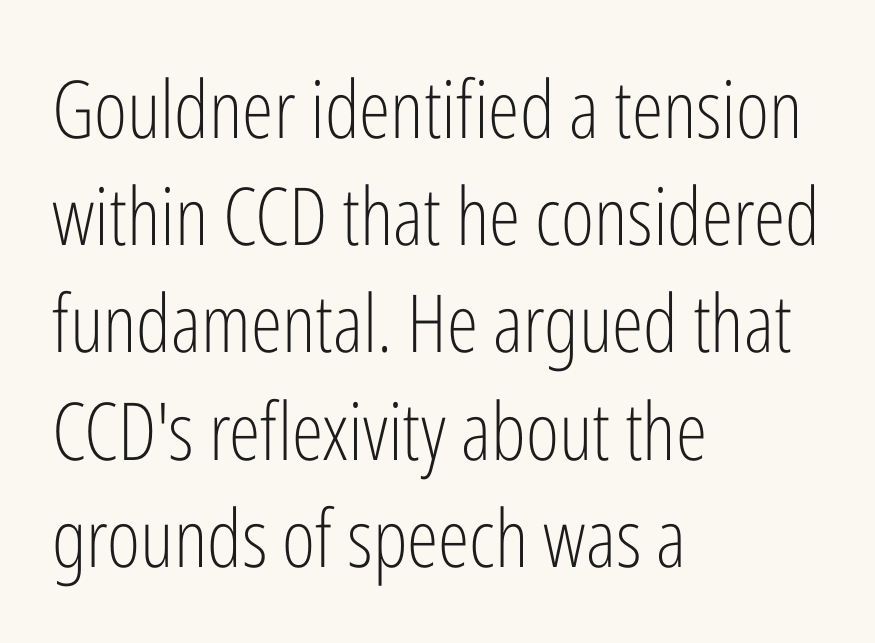
The image shows 80 px light, condensed sans-serif type, upright; set left-aligned, normal line spacing (1.34x), normal letter spacing, not underlined; low stroke contrast and a medium x-height.
